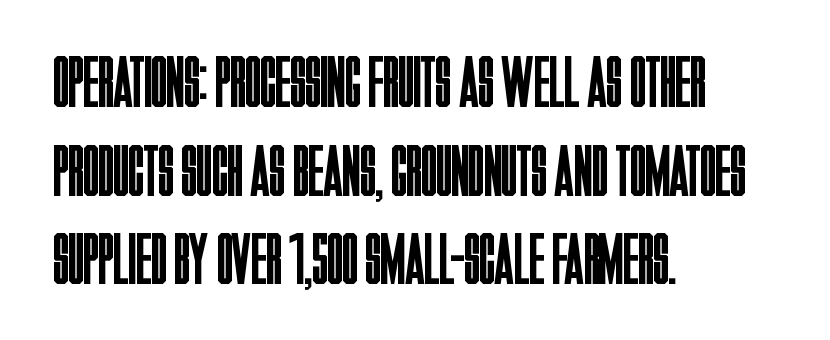
The image shows 72 px regular-weight, condensed sans-serif type, upright; set left-aligned, line spacing 1.23x, normal letter spacing, not underlined; low stroke contrast and a large x-height.
